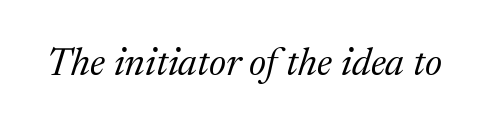
The image shows 39 px regular-weight serif type, italic (leaning right); set normal letter spacing, not underlined; medium stroke contrast and a medium x-height.
